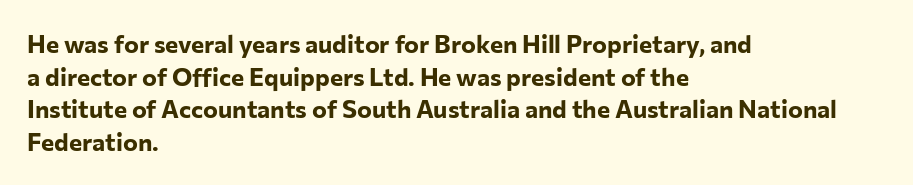
Q: Is the text bold? A: Yes.
Q: Is the text italic (slanted)? A: No, it is upright.
Q: Is the text underlined? A: No.
Q: How is the paragraph aligned? A: Left-aligned.
Q: Is the spacing between letters normal or unusually wide? A: Normal.
Q: Is the spacing between lines tight, normal or loose? A: Normal.
